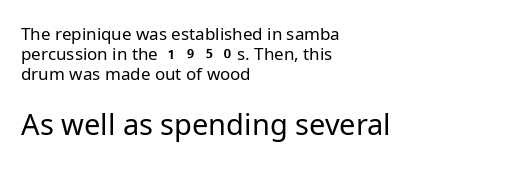
The image shows 29 px regular-weight sans-serif type, upright; set left-aligned, line spacing 1.18x, normal letter spacing, not underlined; the second (bottom) block is 1.71x larger; low stroke contrast and a medium x-height.
